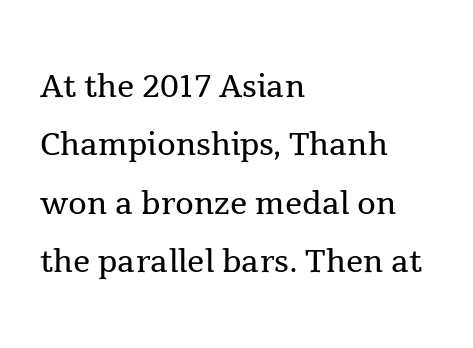
Q: Is the text bold? A: No.
Q: Is the text italic (slanted)? A: No, it is upright.
Q: Is the typeface a serif or a sans-serif typeface? A: Serif.
Q: Is the text underlined? A: No.
Q: How is the paragraph aligned? A: Left-aligned.
Q: Is the spacing between letters normal or unusually wide? A: Normal.
Q: Is the spacing between lines tight, normal or loose? A: Normal.
Q: Width (condensed, normal, or wide)? A: Normal.
Q: x-height? A: Medium.
Q: Monospaced? A: No.
